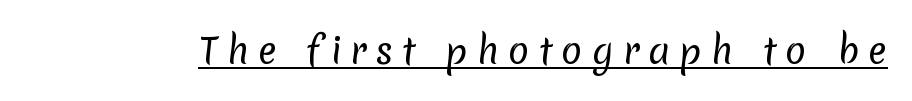
Decoration check: the copy is underlined. Here the designer chose a conventional face with non-uniform glyph widths. The letters are spread apart with noticeably loose tracking. I'd call this a sans setting — the letters go barefoot. Summary of weight: not heavy and not bold.
